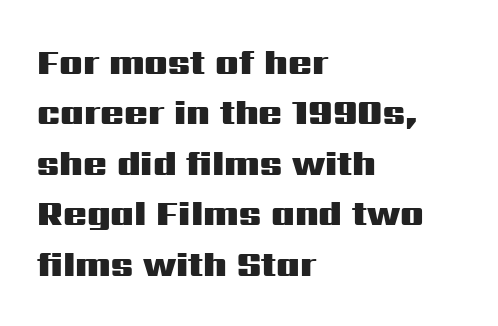
Q: Is the text bold? A: Yes.
Q: Is the text italic (slanted)? A: No, it is upright.
Q: Is the typeface a serif or a sans-serif typeface? A: Sans-serif.
Q: Is the text underlined? A: No.
Q: How is the paragraph aligned? A: Left-aligned.
Q: Is the spacing between letters normal or unusually wide? A: Normal.
Q: Is the spacing between lines tight, normal or loose? A: Normal.
Q: Width (condensed, normal, or wide)? A: Wide.
Q: Stroke contrast? A: Medium.
Q: x-height? A: Medium.
Q: Monospaced? A: No.
